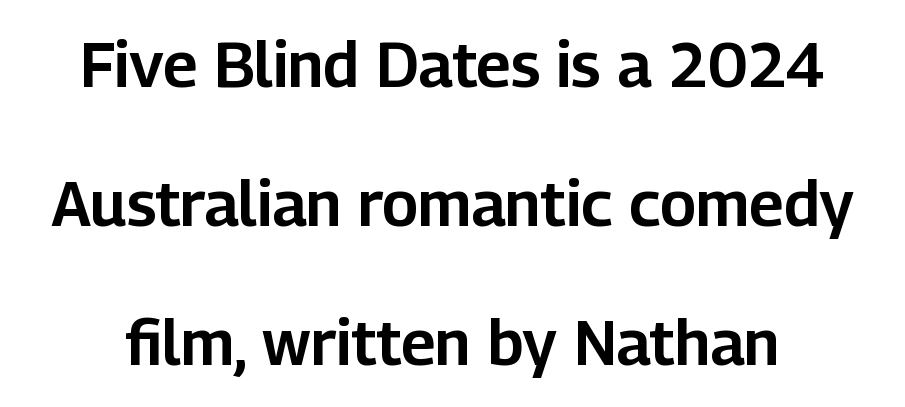
{"serif": "no", "italic": "no", "width": "normal", "stroke_contrast": "low", "x_height": "medium", "monospaced": "no", "underline": "no", "line_spacing": "loose", "line_spacing_ratio": 2.21, "letter_spacing": "normal", "letter_spacing_em": 0.0, "glyph_px": 63}
